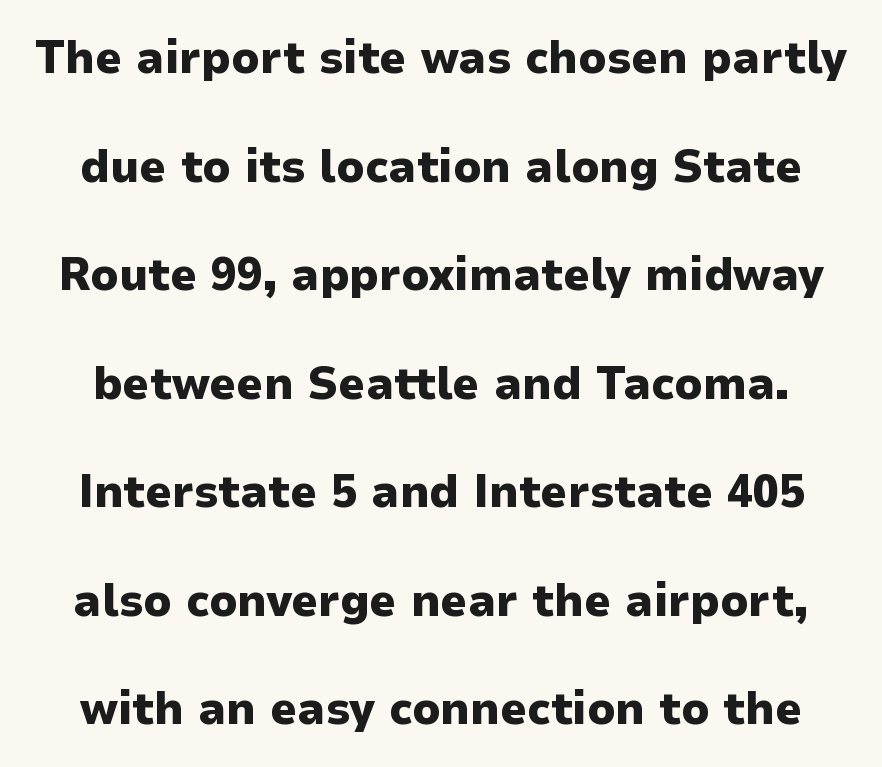
Q: Is the text bold? A: Yes.
Q: Is the text italic (slanted)? A: No, it is upright.
Q: Is the typeface a serif or a sans-serif typeface? A: Sans-serif.
Q: Is the text underlined? A: No.
Q: Is the spacing between letters normal or unusually wide? A: Normal.
Q: Is the spacing between lines tight, normal or loose? A: Loose.
Q: Width (condensed, normal, or wide)? A: Normal.
Q: Stroke contrast? A: Low.
Q: x-height? A: Medium.
Q: Monospaced? A: No.
